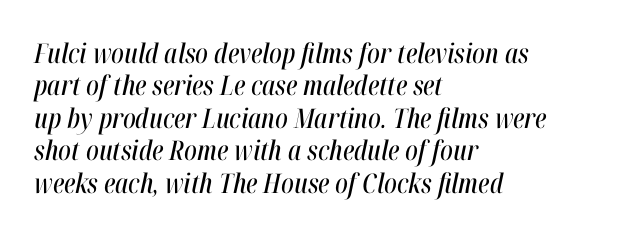
Q: Is the text italic (slanted)? A: Yes, it leans right by about 12 degrees.
Q: Is the text underlined? A: No.
Q: How is the paragraph aligned? A: Left-aligned.
Q: Is the spacing between letters normal or unusually wide? A: Normal.
